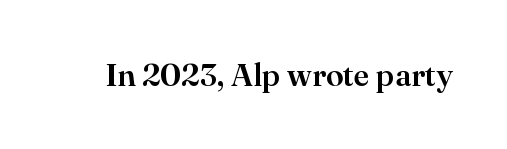
Tall strokes in this sample are plumb rather than angled. A typesetter would call this zero additional tracking. Lines of text with bare space underneath. A serif font was chosen for this passage. This sample has the flowing, uneven cadence of proportional lettering.
